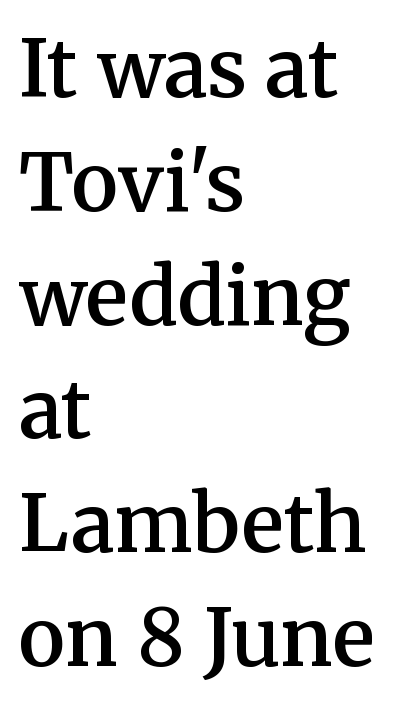
{"serif": "yes", "italic": "no", "bold": "semi", "weight": "semibold", "width": "normal", "stroke_contrast": "medium", "x_height": "medium", "monospaced": "no", "underline": "no", "align": "left", "line_spacing": "normal", "line_spacing_ratio": 1.44, "letter_spacing": "normal", "letter_spacing_em": 0.0, "glyph_px": 79}
